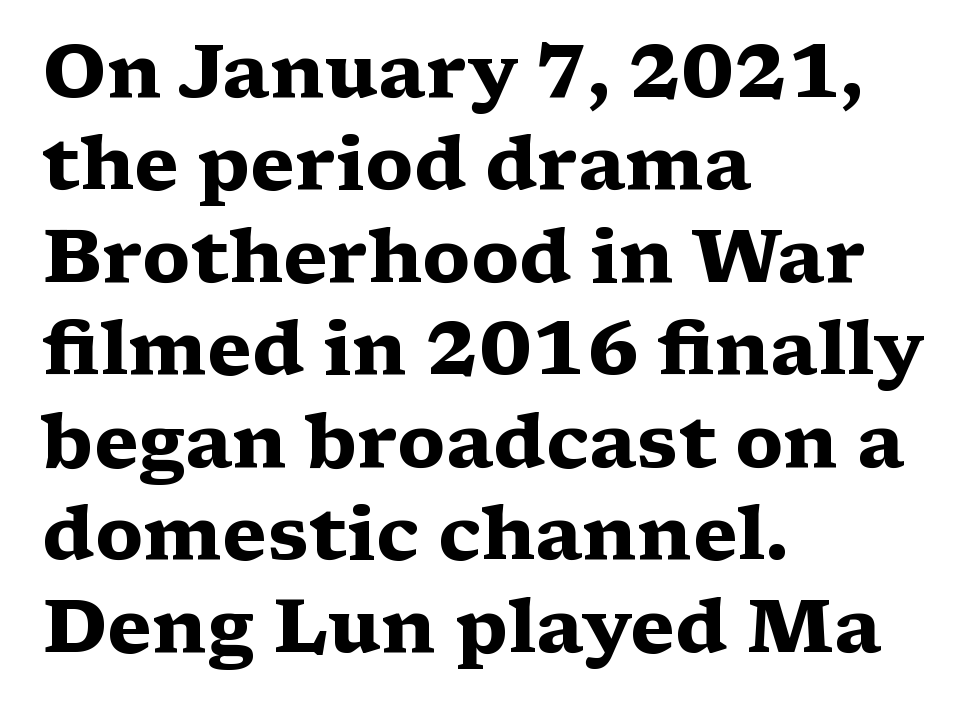
The image shows 74 px heavy, wide serif type, upright; set left-aligned, normal line spacing (1.25x), normal letter spacing, not underlined; medium stroke contrast and a medium x-height.
